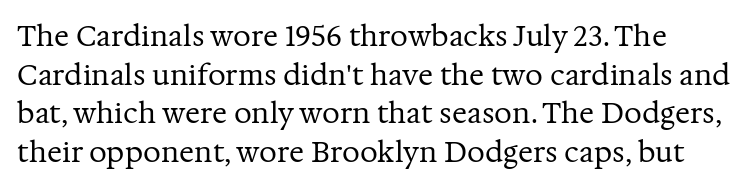
The image shows 28 px regular-weight serif type, upright; set left-aligned, normal line spacing (1.38x), normal letter spacing, not underlined; medium stroke contrast and a medium x-height.
